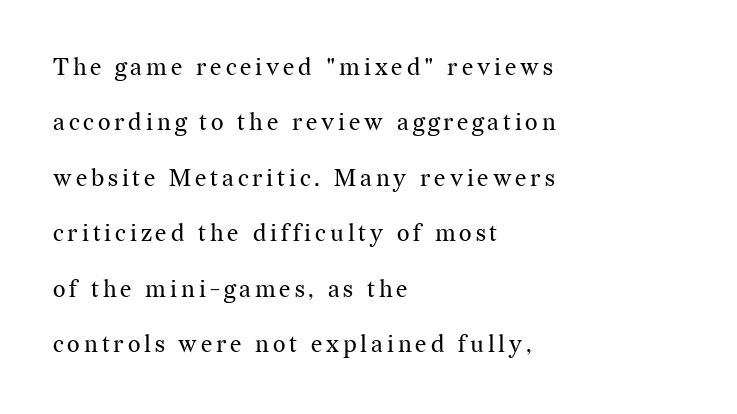
{"italic": "no", "bold": "no", "underline": "no", "align": "left", "line_spacing": "loose", "line_spacing_ratio": 2.31, "glyph_px": 24}
